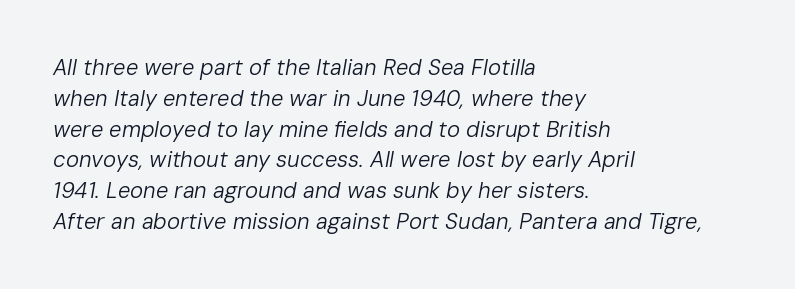
{"italic": "yes", "lean": "right", "slant_degrees": 10, "bold": "no", "underline": "no", "align": "left", "line_spacing": "normal", "line_spacing_ratio": 1.4, "letter_spacing": "normal", "letter_spacing_em": 0.0, "glyph_px": 22}
